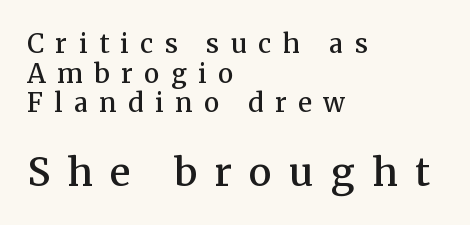
Horizontal alignment here is leftward, the default for most running prose. I'd describe the lettering as semibold — firm but not a full bold. Rendered with straight, roman letterforms. Short note: letters widely spaced. Unmarked baselines from the first word to the last. Small over large — that's the arrangement of the two blocks here.
